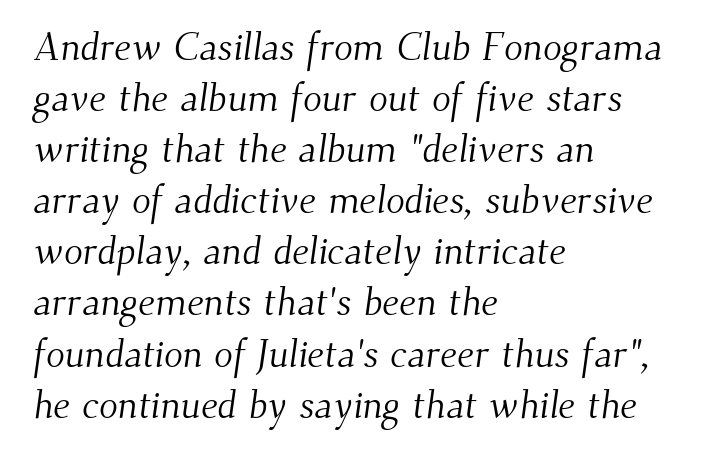
Q: Is the text bold? A: No.
Q: Is the typeface a serif or a sans-serif typeface? A: Serif.
Q: Is the text underlined? A: No.
Q: How is the paragraph aligned? A: Left-aligned.
Q: Is the spacing between letters normal or unusually wide? A: Normal.
Q: Is the spacing between lines tight, normal or loose? A: Normal.
Q: Width (condensed, normal, or wide)? A: Normal.
Q: Stroke contrast? A: Medium.
Q: x-height? A: Small.
Q: Monospaced? A: No.
